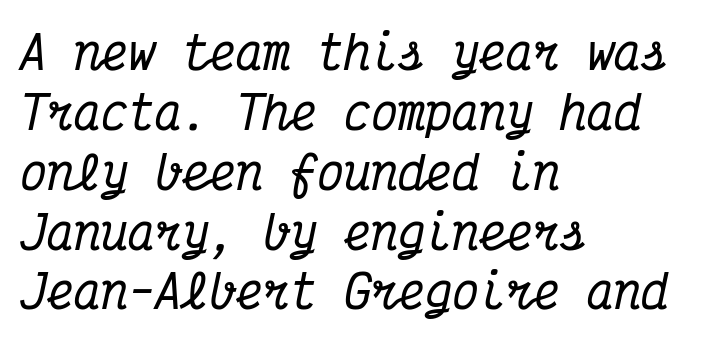
Regarding serifs, this sample has them. The tracking reads as untouched default to a designer's eye. Reading down the block, your eye returns to a fixed left position each line. Successive baselines arrive at the customary interval. A typesetter would call this monospace, since all characters share one set width.
